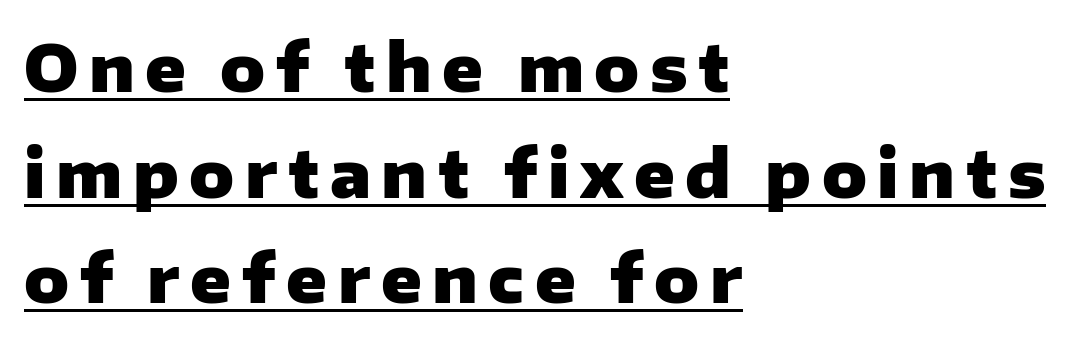
The image shows 66 px heavy sans-serif type, upright; set left-aligned, normal line spacing (1.6x), underlined; low stroke contrast and a medium x-height.
